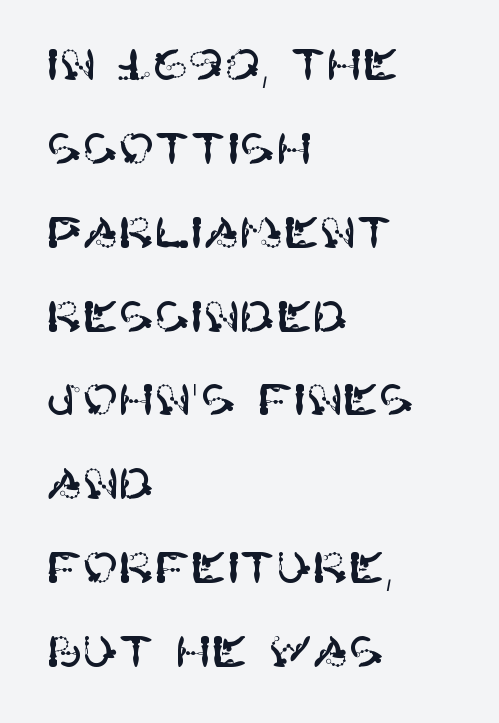
The image shows 43 px sans-serif type, upright; set left-aligned, loose line spacing (1.95x), normal letter spacing, not underlined; high stroke contrast and a large x-height.
